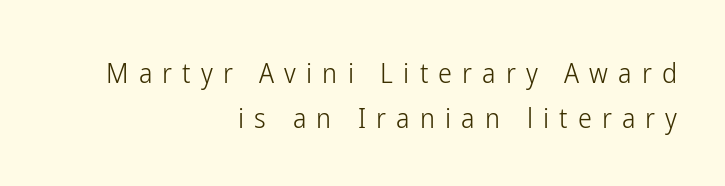
The image shows 28 px light, condensed sans-serif type, upright; set right-aligned, normal line spacing (1.59x), unusually wide letter spacing (+0.36 em), not underlined; low stroke contrast and a medium x-height.
